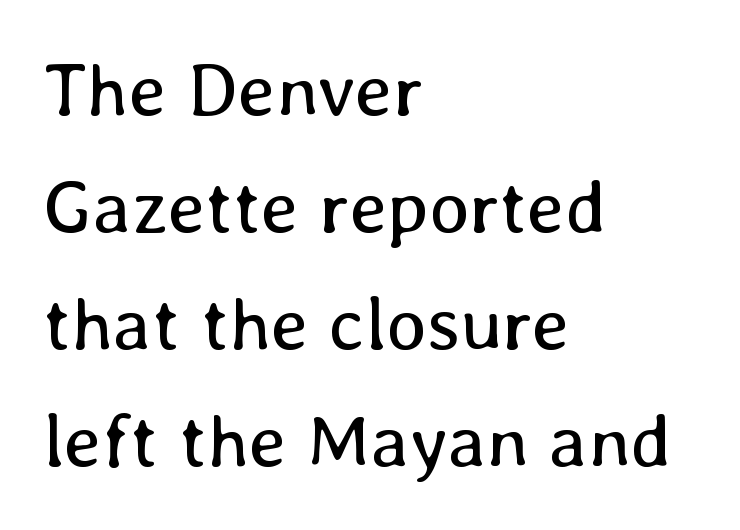
Here the designer chose a conventional face with non-uniform glyph widths. The letters sit at their default tracking, neither squeezed nor spread. In terms of posture, this sample is upright. No heavy texture on the line: the type isn't bold.
